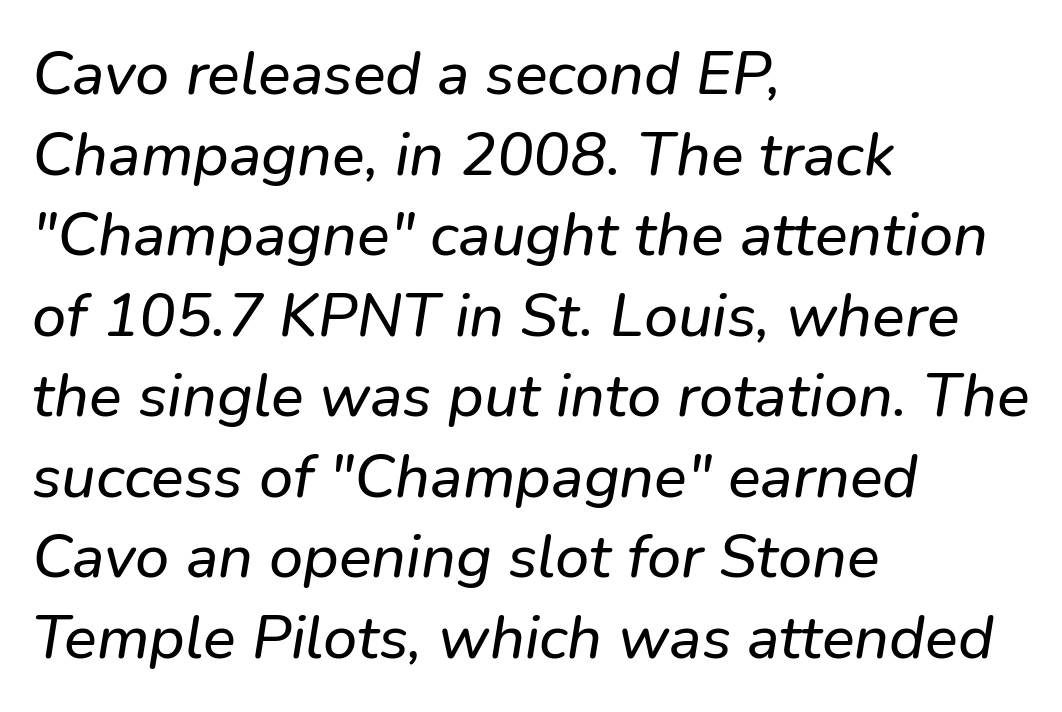
The image shows 61 px sans-serif type; set left-aligned, normal line spacing (1.32x), normal letter spacing, not underlined; low stroke contrast and a medium x-height.
